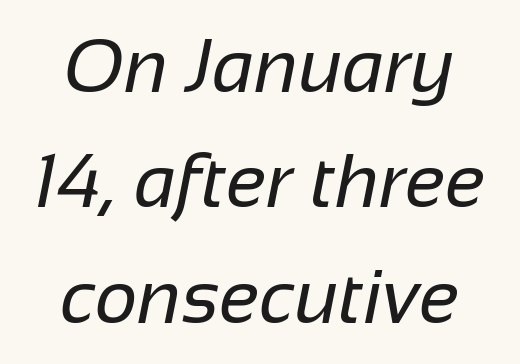
The characters are drawn with everyday or finer stroke widths. The tracking reads as untouched default to a designer's eye. The specimen omits any rule beneath the text block's lines. A typesetter would call this leading conventional body-copy spacing.
